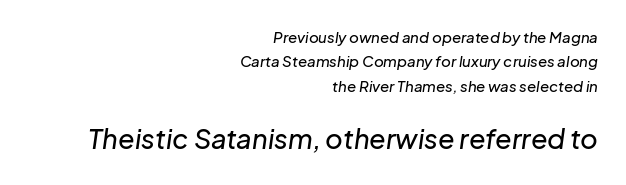
Q: Is the text italic (slanted)? A: Yes, it leans right by about 8 degrees.
Q: Is the text underlined? A: No.
Q: How is the paragraph aligned? A: Right-aligned.
Q: Is the spacing between letters normal or unusually wide? A: Normal.
Q: Is the spacing between lines tight, normal or loose? A: Normal.
Q: Which block of text is set in a larger size, the first (top) or the second (bottom)? A: The second (bottom) one.
